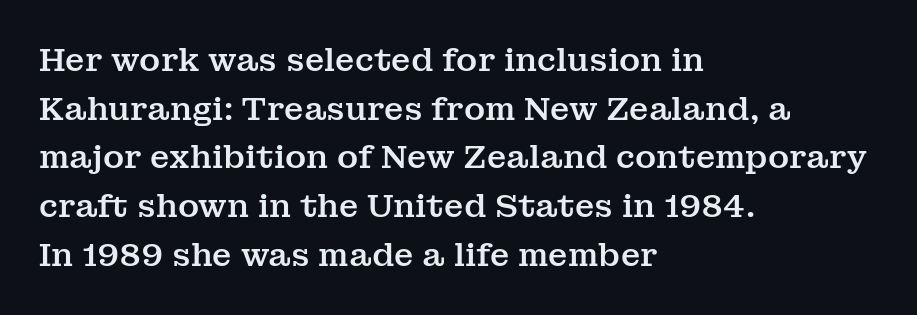
Q: Is the text italic (slanted)? A: No, it is upright.
Q: Is the typeface a serif or a sans-serif typeface? A: Serif.
Q: Is the text underlined? A: No.
Q: How is the paragraph aligned? A: Left-aligned.
Q: Is the spacing between letters normal or unusually wide? A: Normal.
Q: Is the spacing between lines tight, normal or loose? A: Normal.
Q: Width (condensed, normal, or wide)? A: Normal.
Q: Stroke contrast? A: Medium.
Q: x-height? A: Medium.
Q: Monospaced? A: No.
